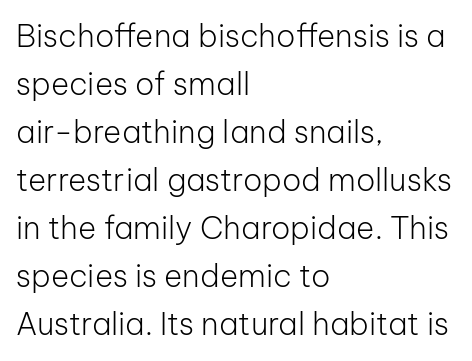
{"serif": "no", "italic": "no", "bold": "no", "weight": "light", "width": "normal", "stroke_contrast": "low", "x_height": "medium", "monospaced": "no", "underline": "no", "align": "left", "line_spacing": "normal", "line_spacing_ratio": 1.55, "letter_spacing": "normal", "letter_spacing_em": 0.0, "glyph_px": 31}
